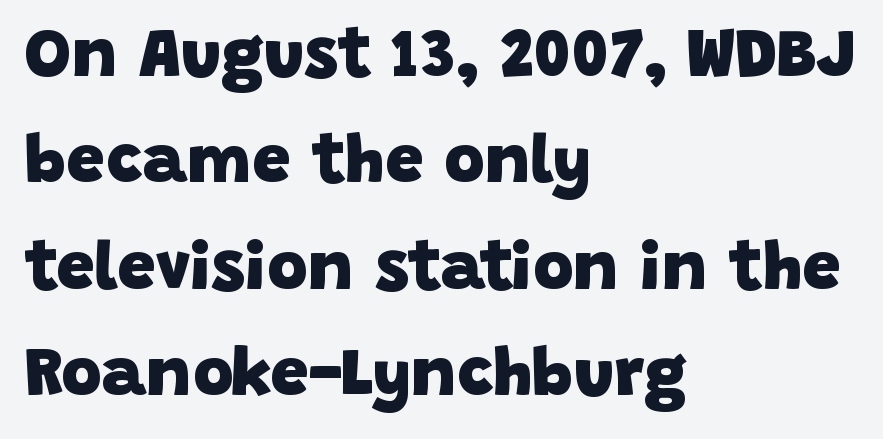
The image shows 69 px heavy sans-serif type; set left-aligned, normal line spacing (1.54x), normal letter spacing, not underlined; low stroke contrast and a large x-height.
